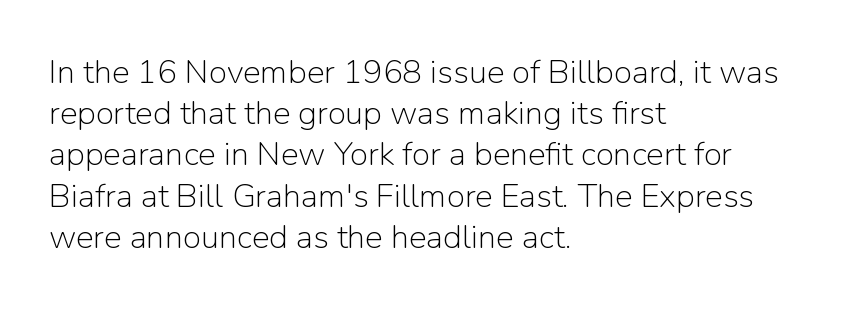
The letters carry no serifs — their stems end cleanly without finishing strokes. The font's upright variant was chosen for this text. You could not count columns in this text — the font is proportionally spaced. Letters rest on an invisible, unmarked baseline. Here the glyphs are tracked normally, forming tight word shapes.
